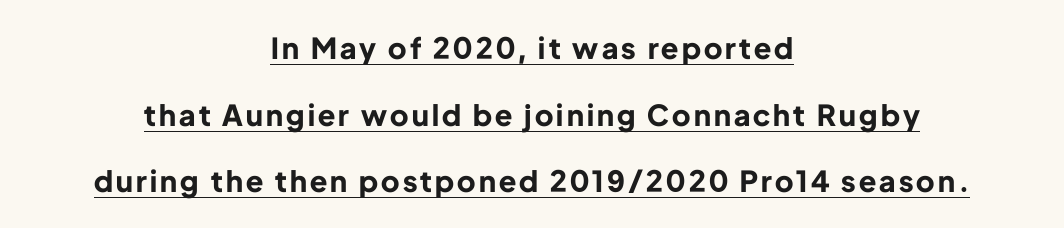
Somebody hit Ctrl+U on this one — the words are underlined. Typographic density is high because the face is bold. Notice how the passage keeps no hard edge, just a central spine. Grotesque or geometric, the face here clearly has no serifs. The face used here is proportionally spaced, like ordinary book or web type.
